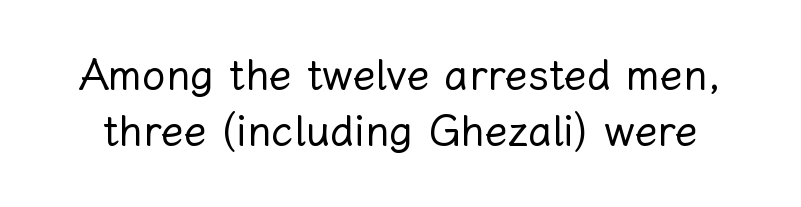
{"italic": "no", "bold": "no", "weight": "regular", "width": "normal", "stroke_contrast": "low", "x_height": "medium", "monospaced": "no", "underline": "no", "line_spacing": "normal", "line_spacing_ratio": 1.34, "letter_spacing": "normal", "letter_spacing_em": 0.0, "glyph_px": 42}
